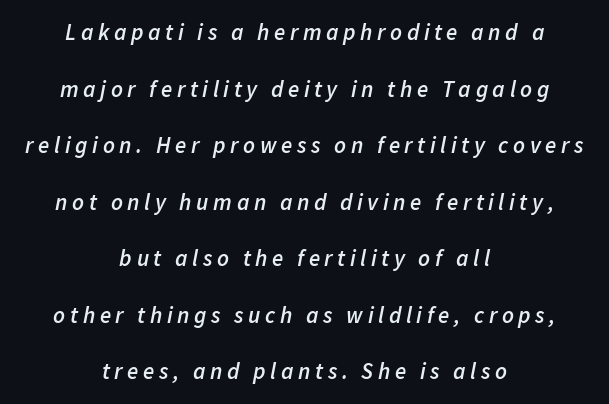
{"italic": "yes", "lean": "right", "slant_degrees": 11, "bold": "semi", "underline": "no", "align": "center", "line_spacing": "loose", "line_spacing_ratio": 2.46, "letter_spacing": "wide", "letter_spacing_em": 0.2, "glyph_px": 23}
